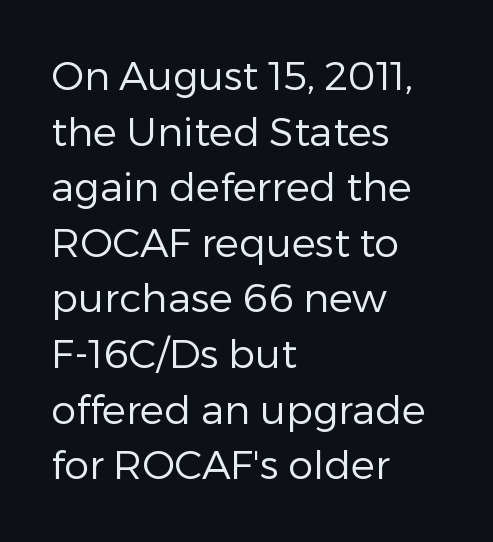
The lines in this sample share a left origin and differ only in where they stop. A typesetter would mark this as roman, not italic. The weight tops out at a normal text grade. This sample has the flowing, uneven cadence of proportional lettering.
